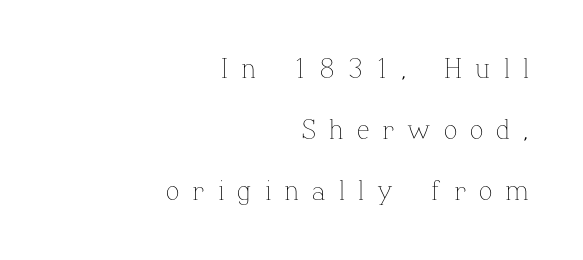
{"italic": "no", "bold": "no", "weight": "thin", "width": "normal", "stroke_contrast": "low", "x_height": "medium", "monospaced": "no", "underline": "no", "align": "right", "line_spacing": "loose", "line_spacing_ratio": 2.18, "letter_spacing": "wide", "letter_spacing_em": 0.47, "glyph_px": 28}
